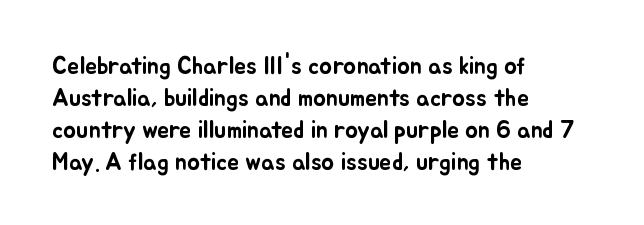
The image shows 24 px text type, upright; set left-aligned, normal line spacing (1.33x), normal letter spacing, not underlined.
